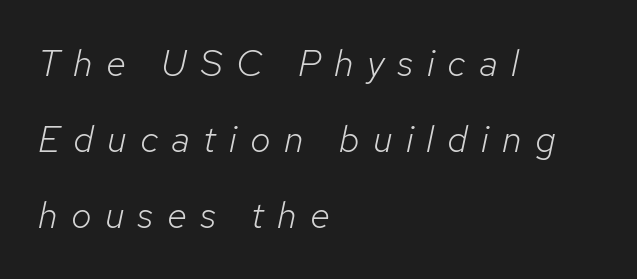
Q: Is the text bold? A: No.
Q: Is the text italic (slanted)? A: Yes, it leans right by about 12 degrees.
Q: Is the text underlined? A: No.
Q: How is the paragraph aligned? A: Left-aligned.
Q: Is the spacing between letters normal or unusually wide? A: Unusually wide.
Q: Is the spacing between lines tight, normal or loose? A: Loose.
Q: Width (condensed, normal, or wide)? A: Normal.
Q: Stroke contrast? A: Low.
Q: x-height? A: Medium.
Q: Monospaced? A: No.
